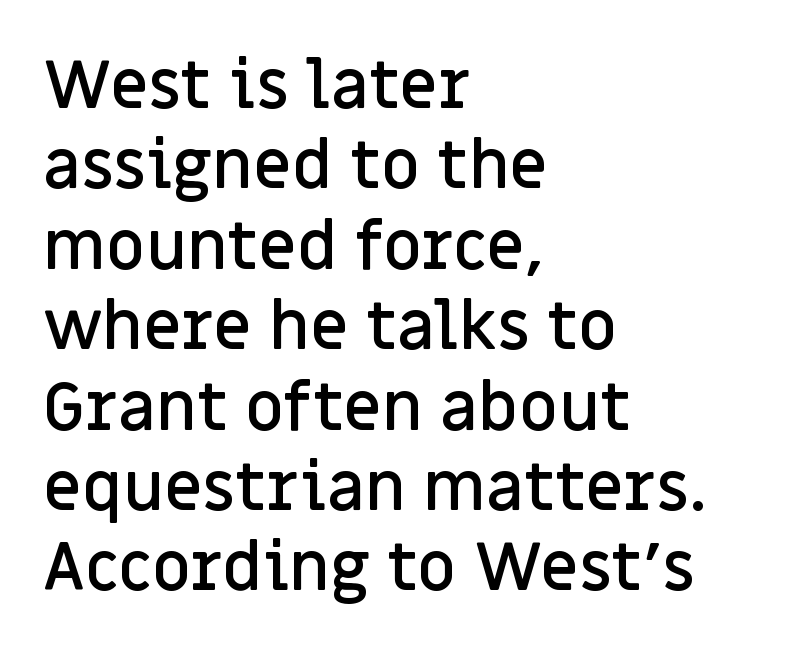
The image shows 67 px semibold sans-serif type, upright; set left-aligned, line spacing 1.2x, normal letter spacing, not underlined; low stroke contrast and a large x-height.
